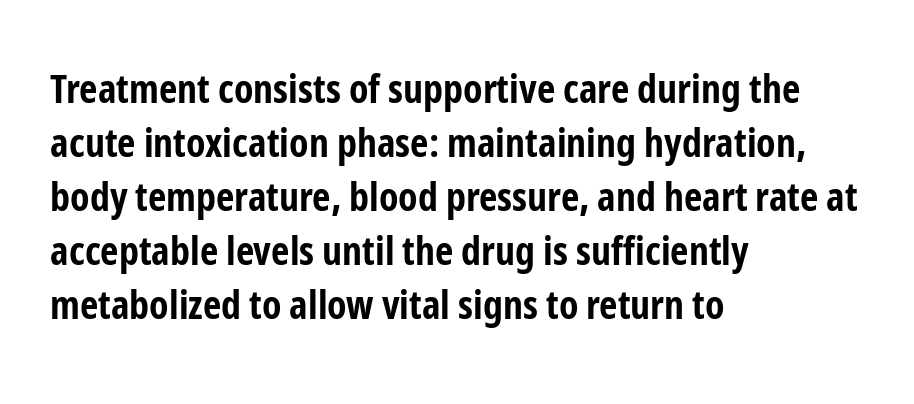
The image shows 40 px bold, condensed sans-serif type, upright; set left-aligned, normal line spacing (1.35x), normal letter spacing, not underlined; low stroke contrast and a medium x-height.
